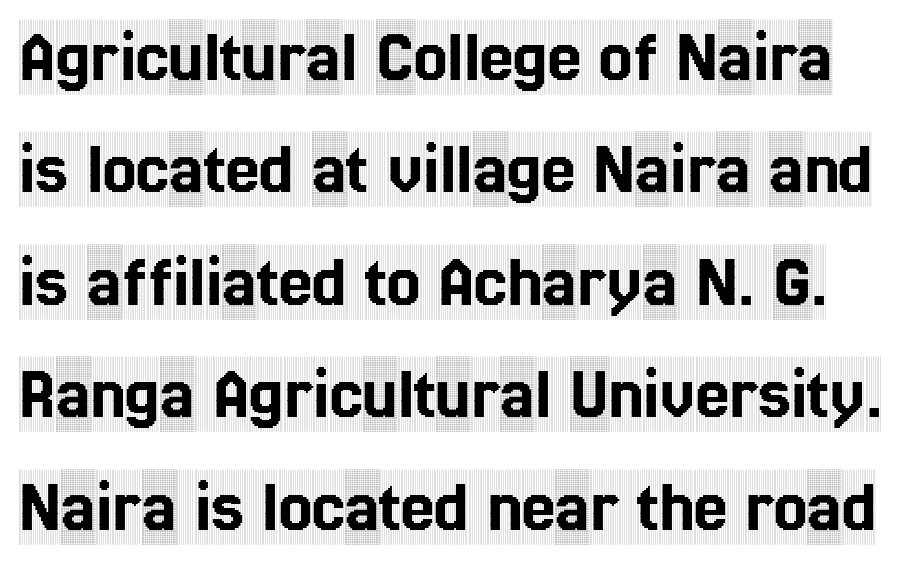
The image shows 75 px condensed serif type, upright; set normal line spacing (1.5x), normal letter spacing, not underlined; a large x-height.
